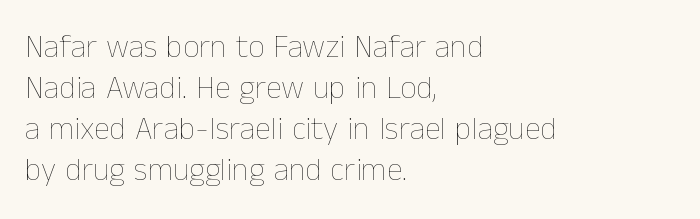
The image shows 32 px thin type, upright; set left-aligned, normal line spacing (1.28x), normal letter spacing, not underlined; low stroke contrast and a medium x-height.
